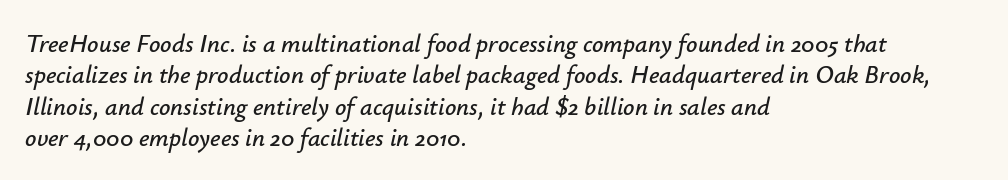
{"italic": "yes", "lean": "right", "slant_degrees": 12, "underline": "no", "align": "left", "line_spacing": "normal", "line_spacing_ratio": 1.26, "letter_spacing": "normal", "letter_spacing_em": 0.0, "glyph_px": 25}
